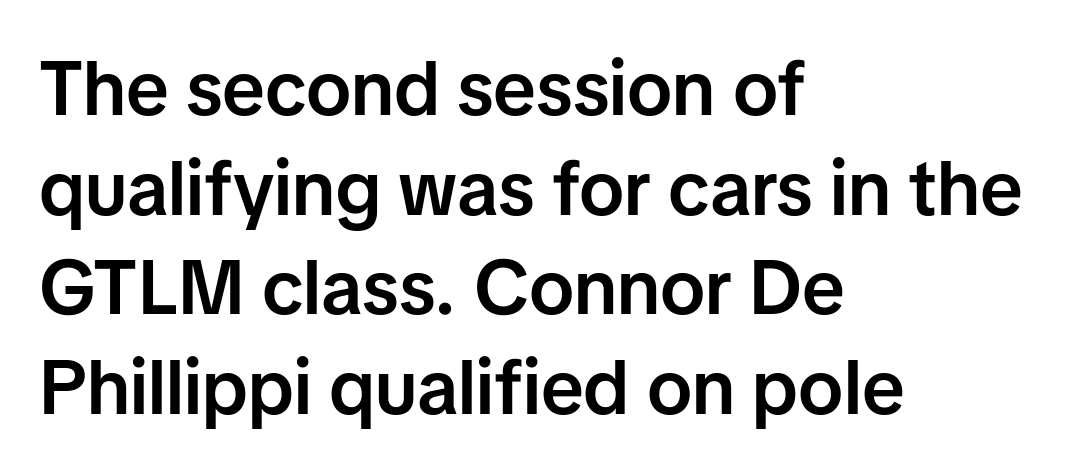
{"serif": "no", "italic": "no", "bold": "semi", "weight": "semibold", "width": "normal", "stroke_contrast": "low", "x_height": "medium", "monospaced": "no", "underline": "no", "align": "left", "line_spacing": "normal", "line_spacing_ratio": 1.31, "letter_spacing": "normal", "letter_spacing_em": 0.0, "glyph_px": 76}
